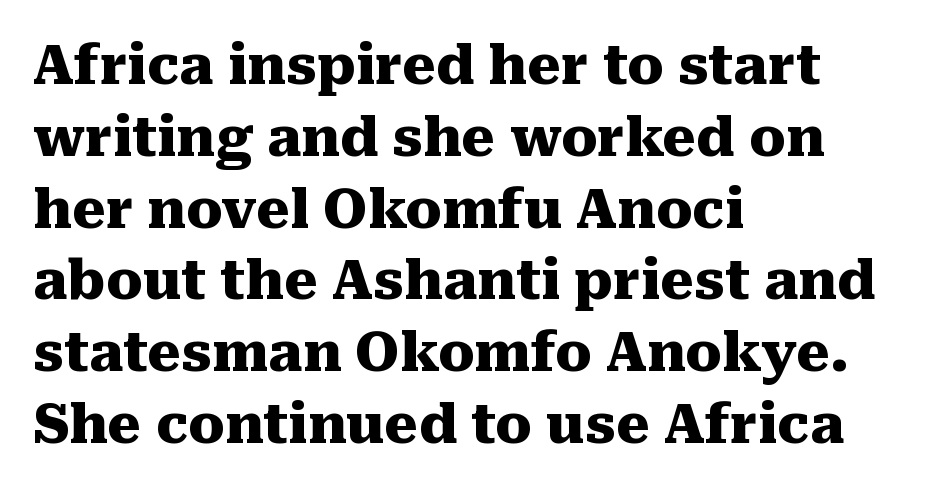
{"serif": "yes", "italic": "no", "bold": "yes", "weight": "heavy", "width": "normal", "stroke_contrast": "medium", "x_height": "medium", "monospaced": "no", "underline": "no", "align": "left", "line_spacing": "normal", "line_spacing_ratio": 1.33, "letter_spacing": "normal", "letter_spacing_em": 0.0, "glyph_px": 54}
